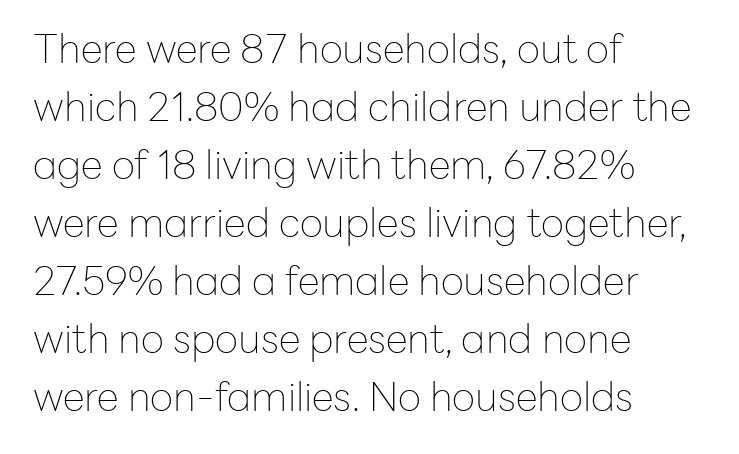
Heaviness? Minimal to ordinary, like unemphasized prose. This sample uses plain, unmodified letter spacing. Observe the absence of serifs on each vertical stroke in this sample. The letters advance in unequal steps, a hallmark of proportional type. Which margin do the lines hug? The left one — the right edge is uneven. What's the leading like? Ordinary, nothing unusual.
